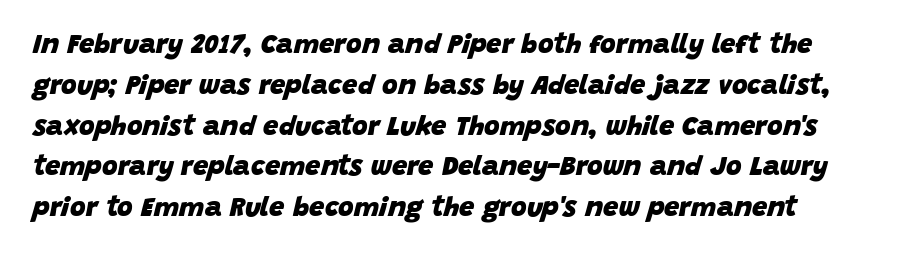
The strip under each line holds only bare page. Each glyph is drawn with heavy, bold strokes. Observe the lean: these are italic letterforms. Between one letter and the next there's only the usual sliver of space. Regular leading.
